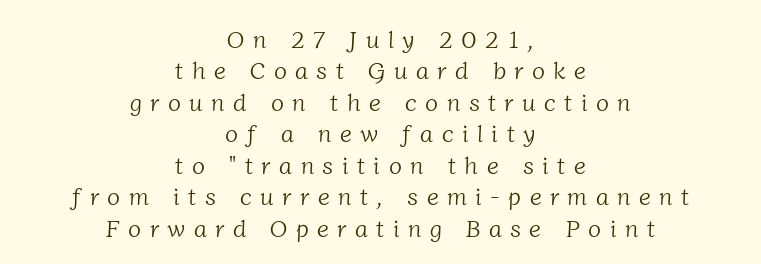
{"bold": "no", "underline": "no", "align": "center", "line_spacing": "normal", "line_spacing_ratio": 1.31, "letter_spacing": "wide", "letter_spacing_em": 0.35, "glyph_px": 24}
